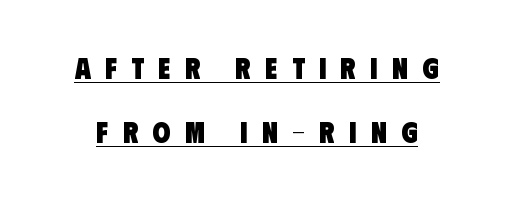
{"serif": "no", "bold": "yes", "weight": "heavy", "width": "condensed", "stroke_contrast": "low", "x_height": "large", "monospaced": "no", "underline": "yes", "line_spacing": "loose", "line_spacing_ratio": 2.22, "letter_spacing": "wide", "letter_spacing_em": 0.49, "glyph_px": 29}
